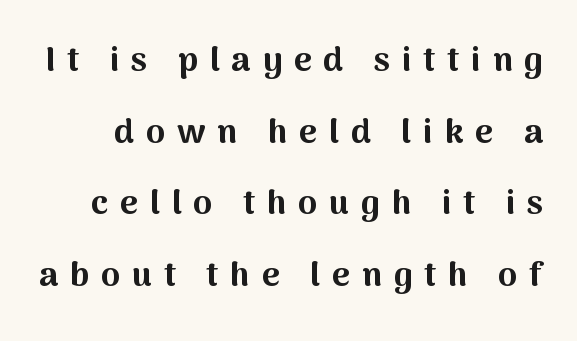
Q: Is the text bold? A: Yes.
Q: Is the text italic (slanted)? A: No, it is upright.
Q: Is the typeface a serif or a sans-serif typeface? A: Sans-serif.
Q: Is the text underlined? A: No.
Q: Is the spacing between letters normal or unusually wide? A: Unusually wide.
Q: Is the spacing between lines tight, normal or loose? A: Loose.
Q: Width (condensed, normal, or wide)? A: Normal.
Q: Stroke contrast? A: Medium.
Q: x-height? A: Medium.
Q: Monospaced? A: No.
